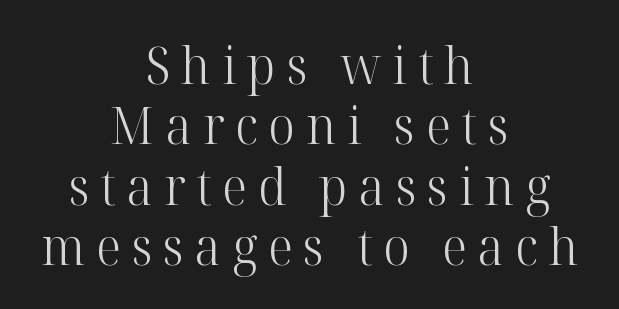
The image shows 52 px light serif type, upright; set centered, line spacing 1.16x, unusually wide letter spacing (+0.21 em), not underlined; high stroke contrast and a medium x-height.
